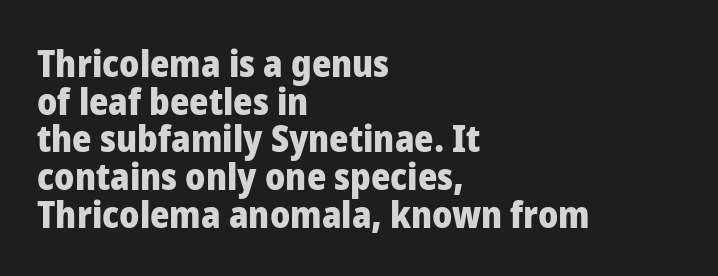
Q: Is the text bold? A: Yes.
Q: Is the text italic (slanted)? A: No, it is upright.
Q: Is the typeface a serif or a sans-serif typeface? A: Sans-serif.
Q: Is the text underlined? A: No.
Q: How is the paragraph aligned? A: Left-aligned.
Q: Is the spacing between letters normal or unusually wide? A: Normal.
Q: Is the spacing between lines tight, normal or loose? A: Tight.
Q: Width (condensed, normal, or wide)? A: Normal.
Q: Stroke contrast? A: Low.
Q: x-height? A: Medium.
Q: Monospaced? A: No.
